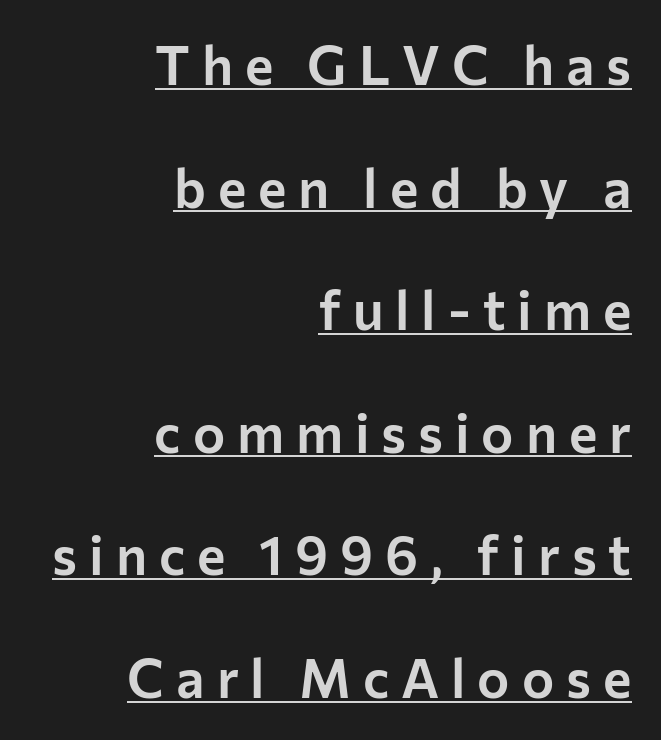
Beneath each row of characters lies a ruled line. Each letter keeps its own natural width here, so spacing adapts to shape. The line-height multiplier appears high, well above default. Display-style spreading of the glyphs; the letterfit is very open. The ragged edge is on the left, which tells us the setting is flush right.
